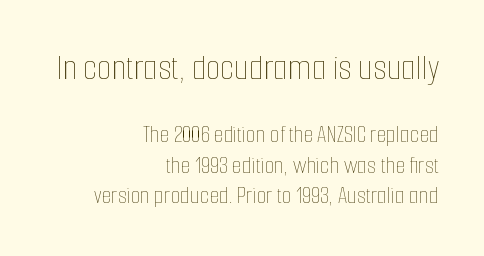
The letterforms sit at book weight or below. Here the designer chose a conventional face with non-uniform glyph widths. Each word holds together tightly as a unit, with standard inter-letter gaps. Reading down the block, your eye finds every line finishing at a fixed right position.
